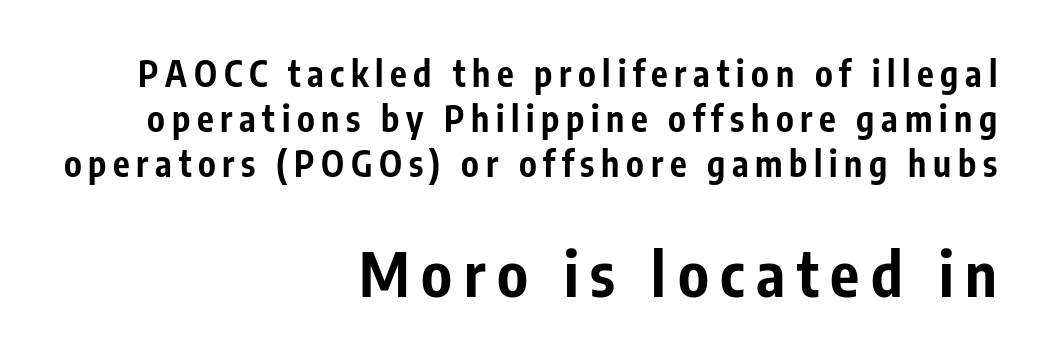
{"serif": "no", "italic": "no", "bold": "yes", "weight": "bold", "width": "condensed", "stroke_contrast": "low", "x_height": "medium", "monospaced": "no", "underline": "no", "align": "right", "line_spacing": "normal", "line_spacing_ratio": 1.29, "larger_block": "second", "size_ratio": 1.74, "glyph_px": 61}
